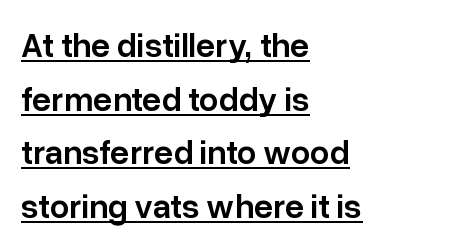
Compared with a centered layout, this one pins lines to the left instead. Check the space under the baseline: a stroke is drawn there. Does the weight exceed regular? Yes, but only to semibold. This sample uses an upright cut, with every glyph sitting square on the baseline. Proportional: the letters do not fall into vertical columns.
